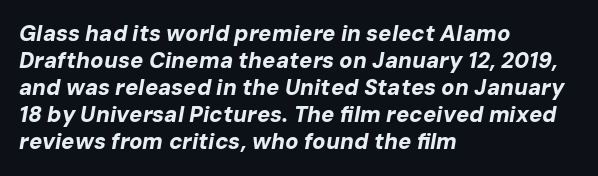
{"italic": "yes", "lean": "right", "slant_degrees": 10, "bold": "yes", "underline": "no", "align": "left", "line_spacing_ratio": 1.23, "letter_spacing": "normal", "letter_spacing_em": 0.0, "glyph_px": 22}
